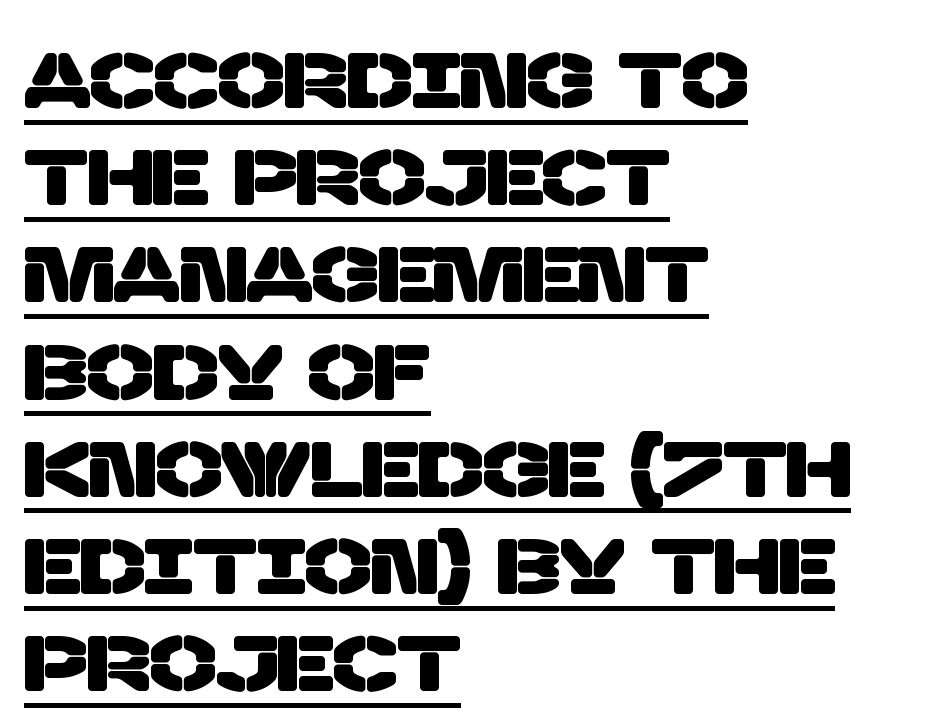
{"serif": "no", "width": "normal", "stroke_contrast": "low", "x_height": "large", "monospaced": "no", "underline": "yes", "align": "left", "line_spacing_ratio": 1.23, "letter_spacing": "normal", "letter_spacing_em": 0.0, "glyph_px": 79}
